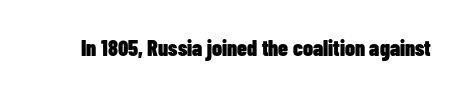
{"italic": "no", "bold": "yes", "underline": "no", "letter_spacing": "normal", "letter_spacing_em": 0.0, "glyph_px": 22}
